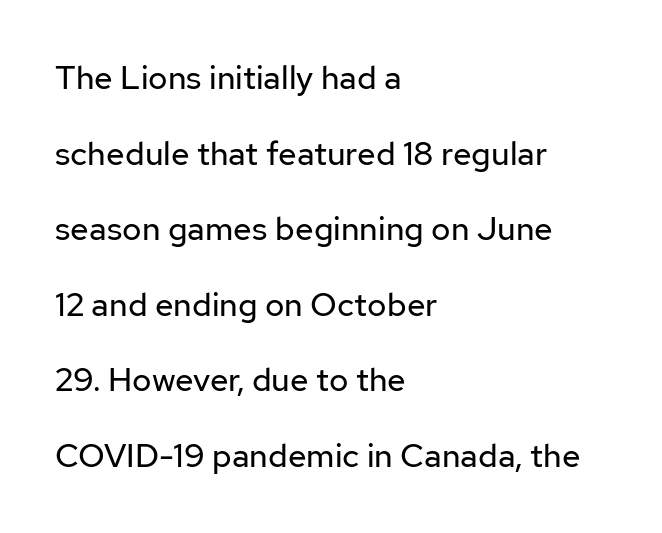
{"serif": "no", "italic": "no", "bold": "no", "weight": "regular", "width": "normal", "stroke_contrast": "low", "x_height": "medium", "monospaced": "no", "underline": "no", "align": "left", "line_spacing": "loose", "line_spacing_ratio": 2.29, "letter_spacing": "normal", "letter_spacing_em": 0.0, "glyph_px": 33}
